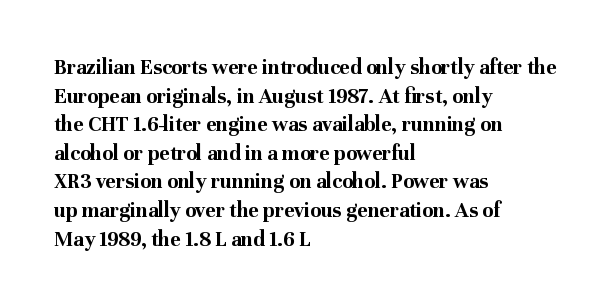
The image shows 22 px bold type, upright; set left-aligned, normal line spacing (1.3x), normal letter spacing, not underlined.
